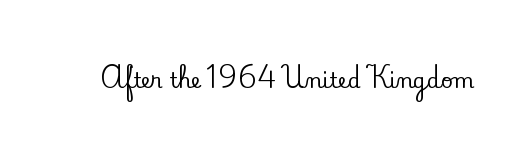
Q: Is the text italic (slanted)? A: No, it is upright.
Q: Is the text underlined? A: No.
Q: Is the spacing between letters normal or unusually wide? A: Normal.
